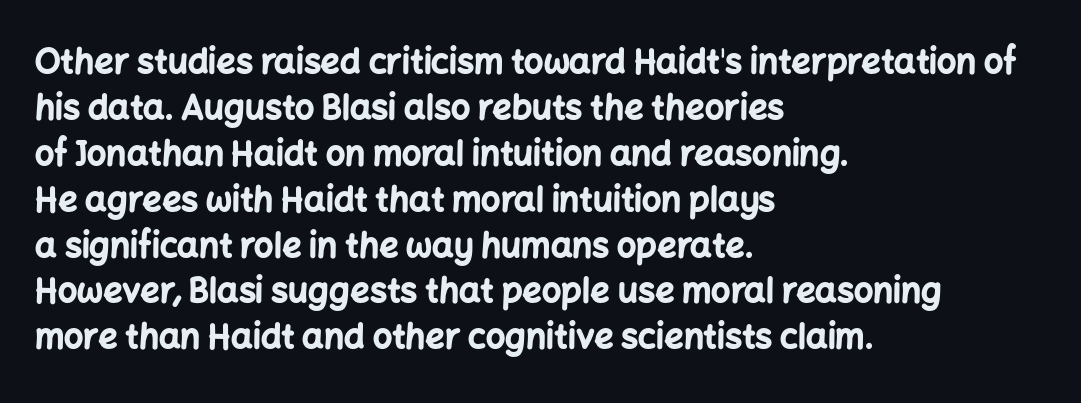
Q: Is the text bold? A: Yes.
Q: Is the text italic (slanted)? A: No, it is upright.
Q: Is the typeface a serif or a sans-serif typeface? A: Sans-serif.
Q: Is the text underlined? A: No.
Q: How is the paragraph aligned? A: Left-aligned.
Q: Is the spacing between letters normal or unusually wide? A: Normal.
Q: Is the spacing between lines tight, normal or loose? A: Normal.
Q: Width (condensed, normal, or wide)? A: Normal.
Q: Stroke contrast? A: Low.
Q: x-height? A: Medium.
Q: Monospaced? A: No.
